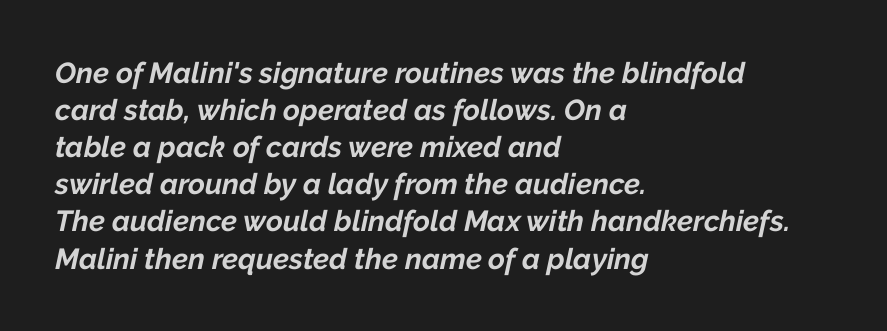
{"italic": "yes", "lean": "right", "slant_degrees": 12, "bold": "yes", "weight": "bold", "width": "normal", "stroke_contrast": "low", "x_height": "medium", "monospaced": "no", "underline": "no", "align": "left", "line_spacing": "normal", "line_spacing_ratio": 1.28, "letter_spacing": "normal", "letter_spacing_em": 0.0, "glyph_px": 29}
